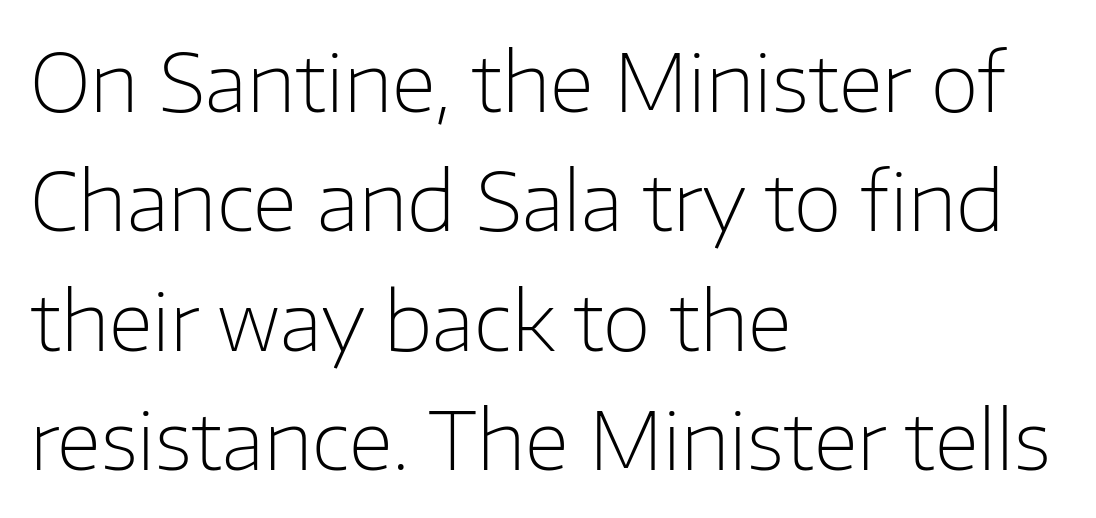
Observe the ordinary spacing: letters are neighbours, not strangers. Note the varied advance widths — an 'i' is clearly narrower than an 'm'. A typesetter would label this face a sans. Unmarked baselines from the first word to the last. The strokes are not fattened; the text isn't bold. Whoever set this chose a conventional vertical rhythm.
